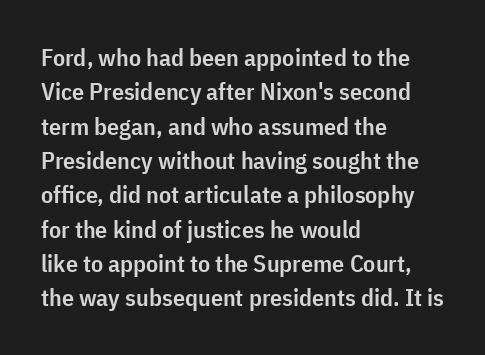
{"italic": "no", "bold": "semi", "underline": "no", "align": "left", "line_spacing": "normal", "line_spacing_ratio": 1.43, "letter_spacing": "normal", "letter_spacing_em": 0.0, "glyph_px": 24}
